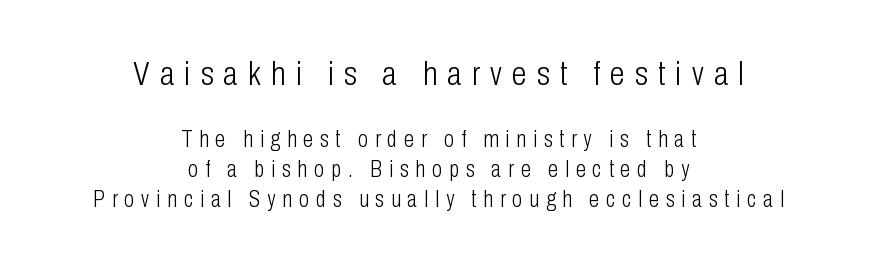
The rendering inserts visible extra space after every character. Do the letters lean? They stand straight. These lines sit exactly where default settings would place them. In this sample the first text group is rendered at the bigger scale.
